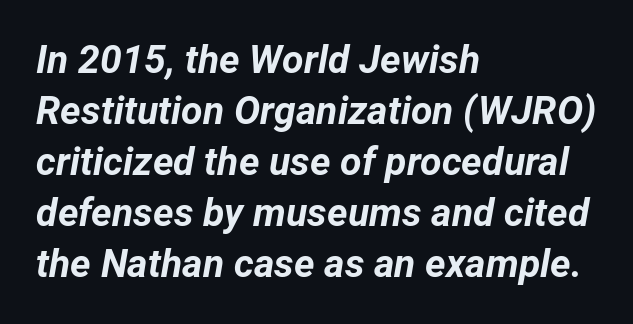
The image shows 39 px bold type, italic (leaning right); set left-aligned, normal line spacing (1.31x), normal letter spacing, not underlined; low stroke contrast and a medium x-height.
